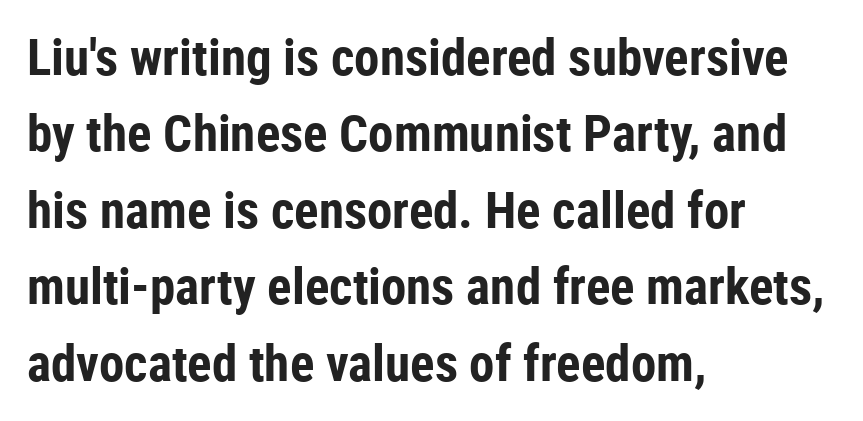
Q: Is the text bold? A: Yes.
Q: Is the text italic (slanted)? A: No, it is upright.
Q: Is the typeface a serif or a sans-serif typeface? A: Sans-serif.
Q: Is the text underlined? A: No.
Q: How is the paragraph aligned? A: Left-aligned.
Q: Is the spacing between letters normal or unusually wide? A: Normal.
Q: Is the spacing between lines tight, normal or loose? A: Normal.
Q: Width (condensed, normal, or wide)? A: Condensed.
Q: Stroke contrast? A: Low.
Q: x-height? A: Medium.
Q: Monospaced? A: No.
